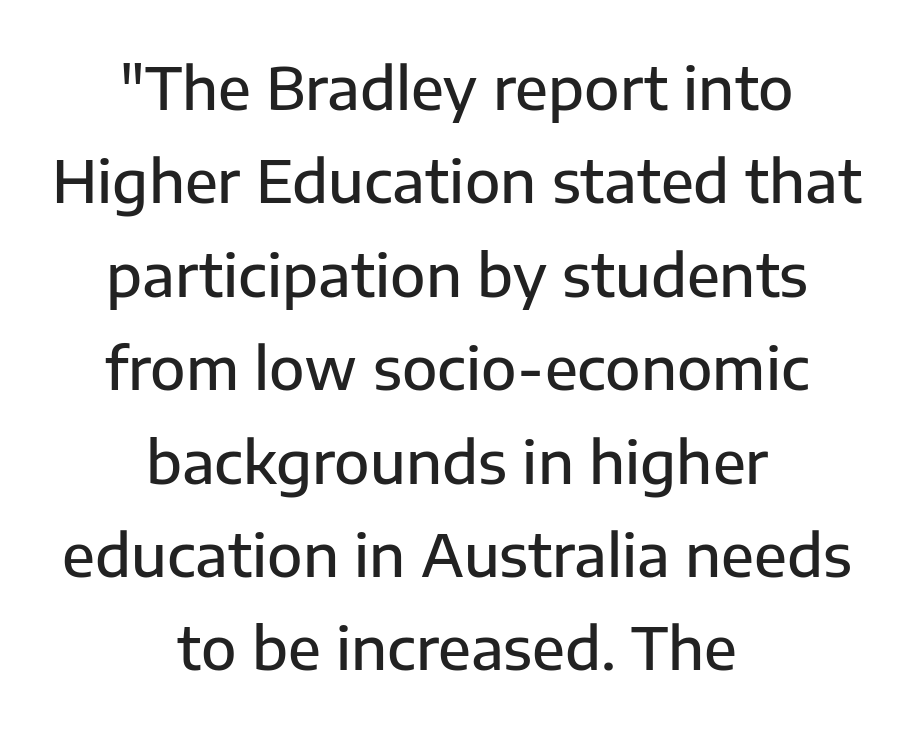
Any mark beneath the type? The region is blank. The face used here is proportionally spaced, like ordinary book or web type. Compared with typical body copy, the letter spacing here is the same. Moderately thickened strokes mark this as semibold type. Teacher's note: observe the equal gaps on both sides — that is centered alignment.
